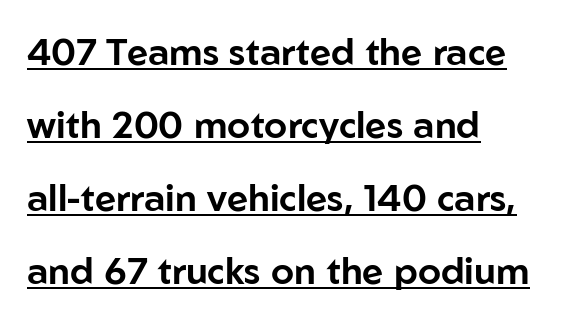
{"serif": "no", "italic": "no", "width": "normal", "stroke_contrast": "low", "x_height": "medium", "monospaced": "no", "underline": "yes", "align": "left", "line_spacing": "loose", "line_spacing_ratio": 1.97, "letter_spacing": "normal", "letter_spacing_em": 0.0, "glyph_px": 37}
